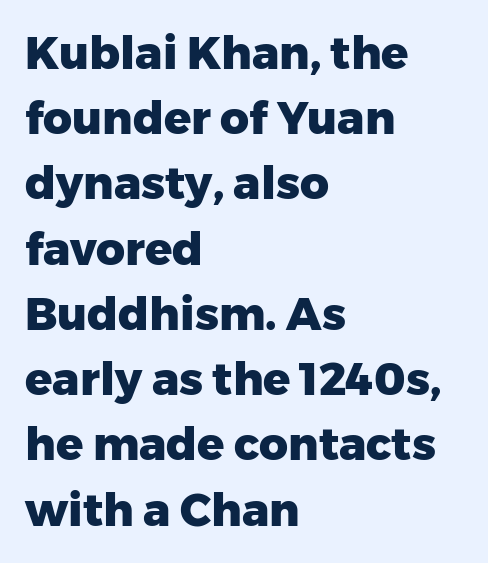
Q: Is the text bold? A: Yes.
Q: Is the text italic (slanted)? A: No, it is upright.
Q: Is the typeface a serif or a sans-serif typeface? A: Sans-serif.
Q: Is the text underlined? A: No.
Q: How is the paragraph aligned? A: Left-aligned.
Q: Is the spacing between letters normal or unusually wide? A: Normal.
Q: Is the spacing between lines tight, normal or loose? A: Normal.
Q: Width (condensed, normal, or wide)? A: Normal.
Q: Stroke contrast? A: Low.
Q: x-height? A: Medium.
Q: Monospaced? A: No.
